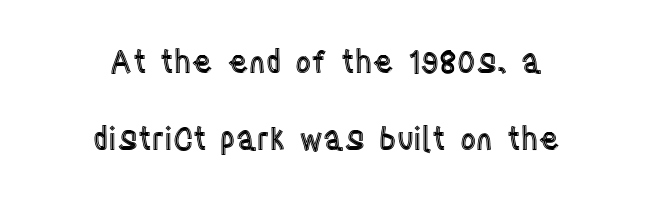
The image shows 31 px condensed type, upright; set centered, loose line spacing (2.48x), normal letter spacing, not underlined; a large x-height.
